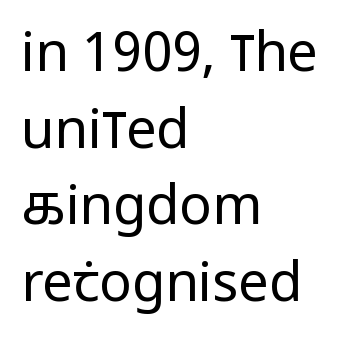
Q: Is the text bold? A: No.
Q: Is the text italic (slanted)? A: No, it is upright.
Q: Is the typeface a serif or a sans-serif typeface? A: Sans-serif.
Q: Is the text underlined? A: No.
Q: How is the paragraph aligned? A: Left-aligned.
Q: Is the spacing between letters normal or unusually wide? A: Normal.
Q: Is the spacing between lines tight, normal or loose? A: Normal.
Q: Width (condensed, normal, or wide)? A: Condensed.
Q: Stroke contrast? A: Low.
Q: x-height? A: Large.
Q: Monospaced? A: No.
